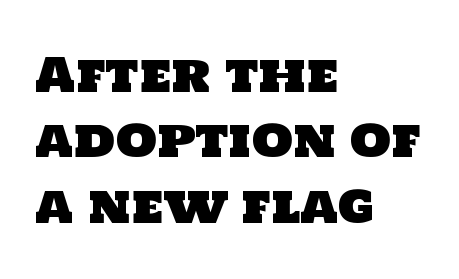
In terms of letterform style, serifs are entirely absent. Letters rest on an invisible, unmarked baseline. The letters advance in unequal steps, a hallmark of proportional type. Regular leading.
